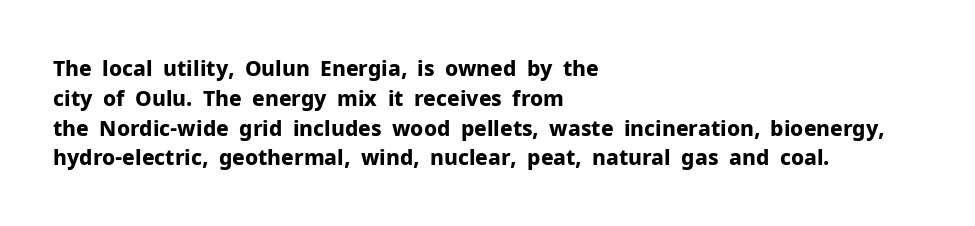
Q: Is the text bold? A: Yes.
Q: Is the text italic (slanted)? A: No, it is upright.
Q: Is the text underlined? A: No.
Q: How is the paragraph aligned? A: Left-aligned.
Q: Is the spacing between letters normal or unusually wide? A: Normal.
Q: Is the spacing between lines tight, normal or loose? A: Normal.
